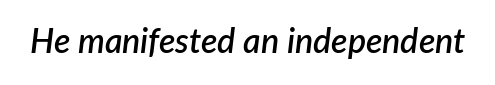
{"italic": "yes", "lean": "right", "slant_degrees": 7, "bold": "semi", "weight": "semibold", "width": "normal", "stroke_contrast": "low", "x_height": "medium", "monospaced": "no", "underline": "no", "letter_spacing": "normal", "letter_spacing_em": 0.0, "glyph_px": 34}
